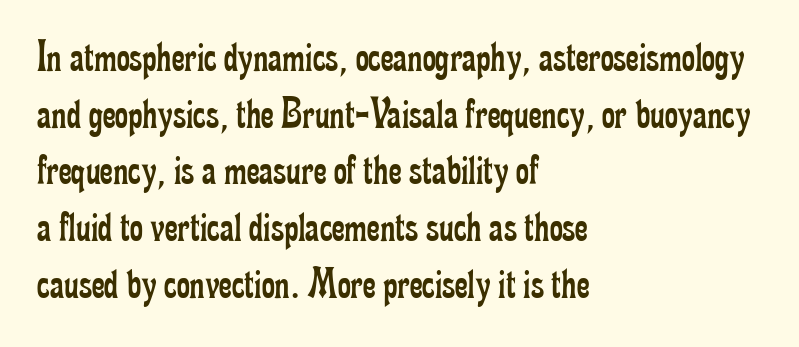
Honestly, there is no underline to notice here at all. A typesetter would call this proportional, since set widths differ per character. What's the leading like? Ordinary, nothing unusual. The typesetter chose a ragged-right arrangement here. Italic: no, the glyphs are upright roman. The designer went with a serif here, giving each stem small feet.
